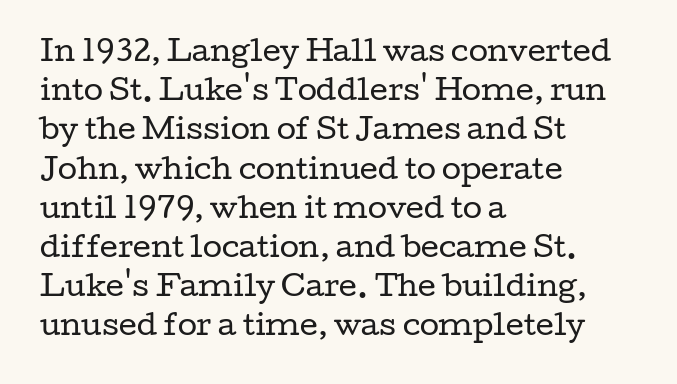
Q: Is the text bold? A: No.
Q: Is the text italic (slanted)? A: No, it is upright.
Q: Is the typeface a serif or a sans-serif typeface? A: Serif.
Q: Is the text underlined? A: No.
Q: How is the paragraph aligned? A: Left-aligned.
Q: Is the spacing between letters normal or unusually wide? A: Normal.
Q: Is the spacing between lines tight, normal or loose? A: Normal.
Q: Width (condensed, normal, or wide)? A: Wide.
Q: Stroke contrast? A: Low.
Q: x-height? A: Medium.
Q: Monospaced? A: No.
